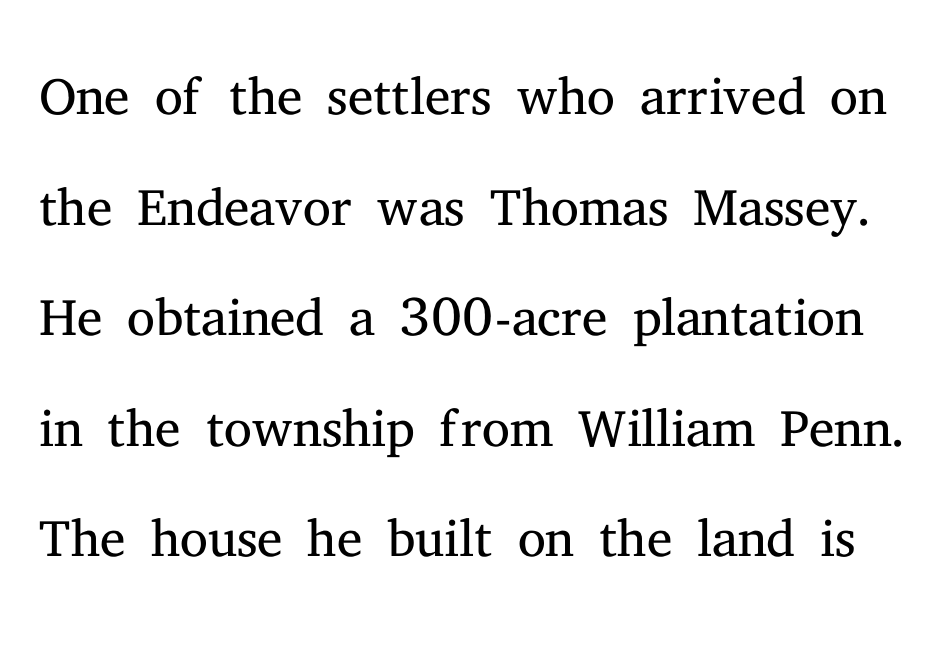
In terms of letterspacing, this is plain default setting. Stems and bowls with no extra thickness — not bold. The lines sit at an ordinary, default distance from one another. Plain, unruled lines of type. You can tell from the footed stems that serif type was used. The letters advance in unequal steps, a hallmark of proportional type.
